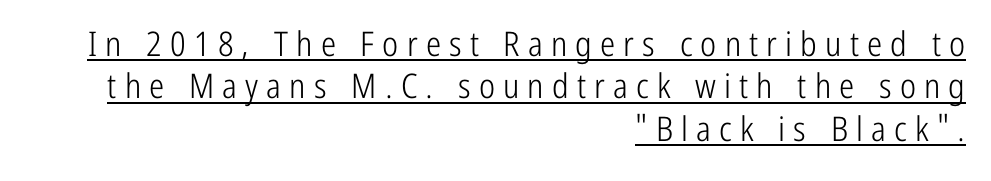
{"serif": "no", "italic": "no", "bold": "no", "weight": "light", "width": "condensed", "stroke_contrast": "low", "x_height": "medium", "monospaced": "no", "underline": "yes", "align": "right", "line_spacing": "normal", "line_spacing_ratio": 1.25, "letter_spacing": "wide", "letter_spacing_em": 0.24, "glyph_px": 34}
